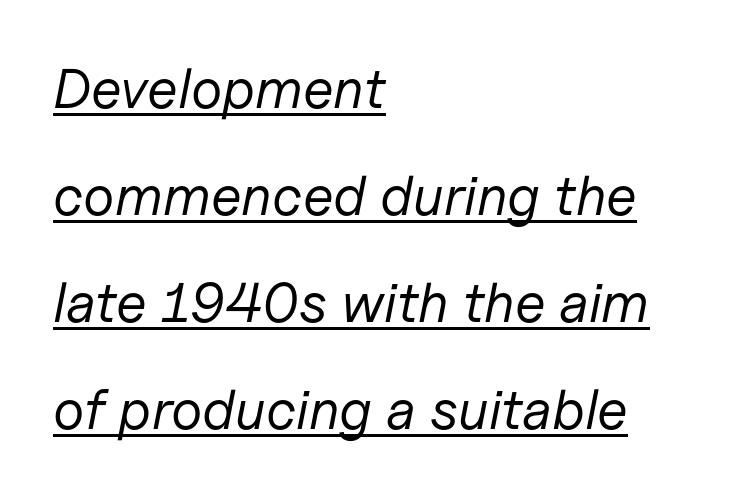
Leftover space on each line is placed entirely after the last word. This sample uses plain, unmodified letter spacing. This is not heavy type; no bold has been used. Students, observe: this is what heavily led, spacious text looks like. Is the type slanted? Yes — the strokes lean at a clear angle. Glance below the letters and you will spot a drawn line.
